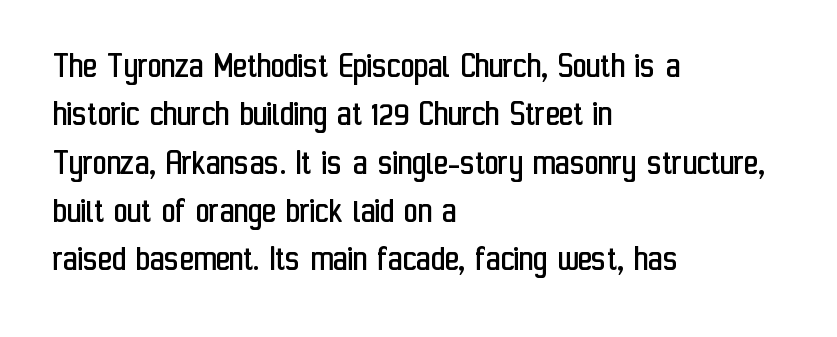
The image shows 38 px regular-weight, condensed sans-serif type, upright; set left-aligned, normal line spacing (1.27x), normal letter spacing, not underlined; low stroke contrast and a medium x-height.
